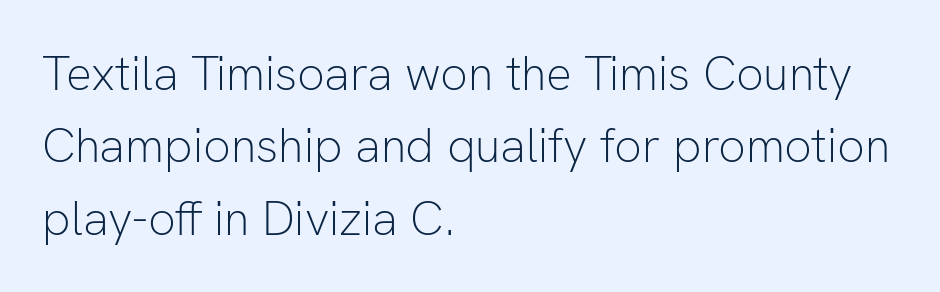
The image shows 48 px light sans-serif type, upright; set left-aligned, normal line spacing (1.51x), normal letter spacing, not underlined; low stroke contrast and a medium x-height.
